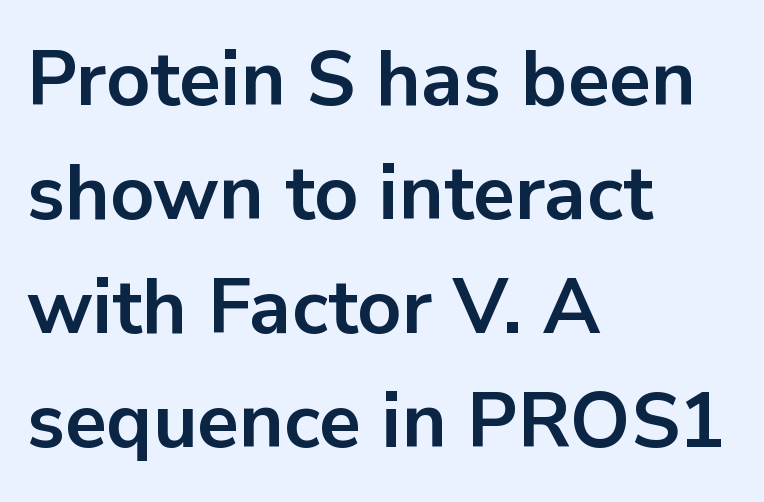
The glyphs are unaccompanied by any horizontal stroke below them. Regarding leading, the lines here are spaced in the standard way. Visually the block forms a straight wall on the left and a jagged coastline on the right. This is the regular roman posture of the typeface. Do the characters align in a grid? No, the font is proportional. Serif or sans? Sans — the stroke terminals are bare.
